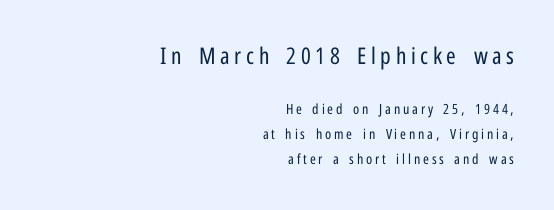
Which margin do the lines hug? The right one — the left edge is uneven. No chunkiness to these letters — they're not bold. Character size in the leading block exceeds that of the trailing block. Style check: upright. The words here are not underlined. Is the letter spacing exaggerated? Yes — the characters are pushed far apart.
